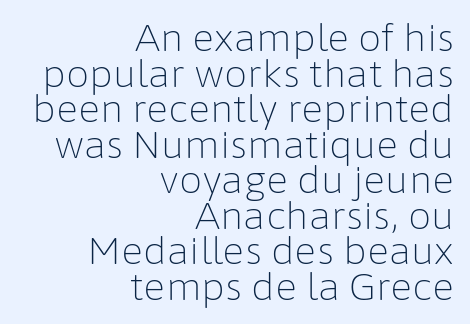
The image shows 37 px light sans-serif type, upright; set right-aligned, tight line spacing (0.96x), normal letter spacing, not underlined; low stroke contrast and a medium x-height.
